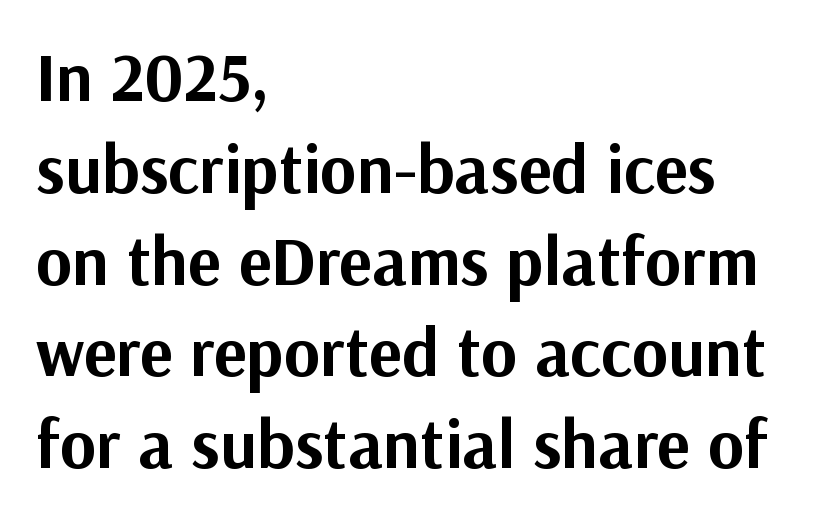
The image shows 69 px bold sans-serif type, upright; set left-aligned, normal line spacing (1.33x), normal letter spacing, not underlined; medium stroke contrast and a medium x-height.
